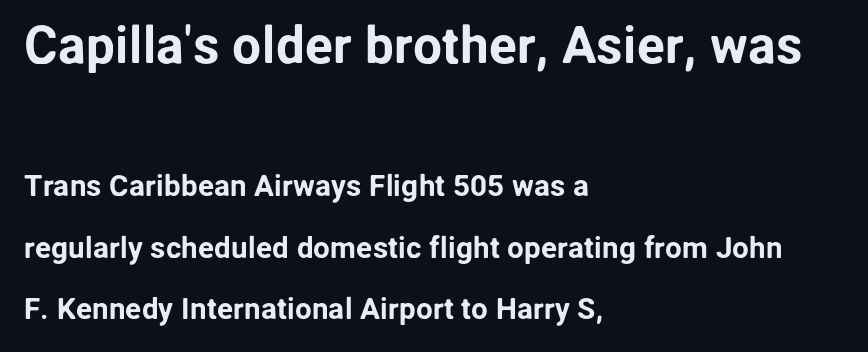
The image shows 52 px sans-serif type, upright; set left-aligned, loose line spacing (2.06x), normal letter spacing, not underlined; the first (top) block is 1.73x larger; low stroke contrast and a medium x-height.
